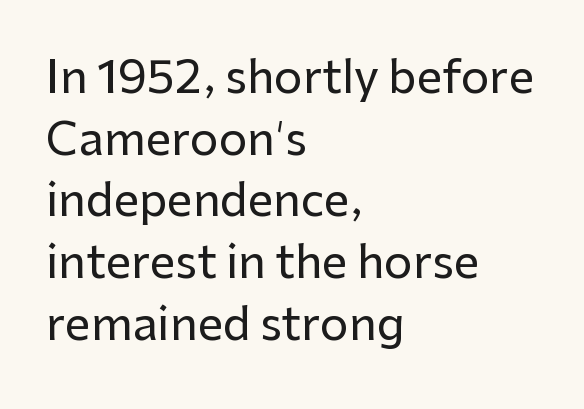
The image shows 45 px sans-serif type, upright; set left-aligned, normal line spacing (1.37x), normal letter spacing, not underlined; low stroke contrast and a medium x-height.
